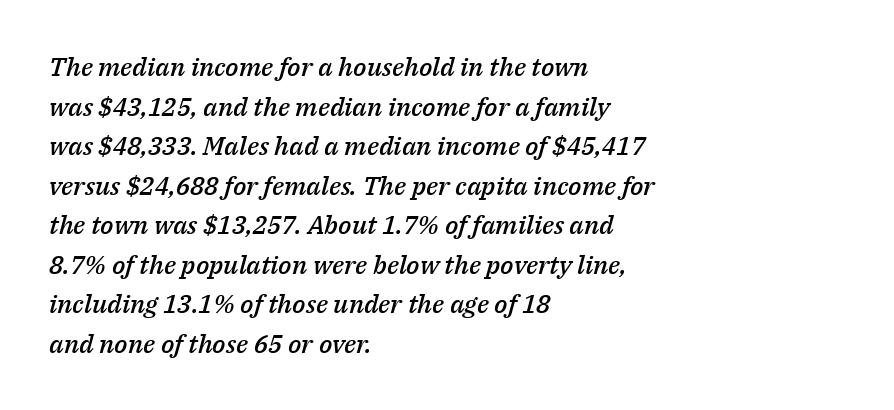
Notice how the passage keeps a crisp vertical edge on the left only. Has an underline been added? It has not. Is the type slanted? Yes — the strokes lean at a clear angle. The designer left line spacing at the default. The rendering keeps characters at their native spacing.
